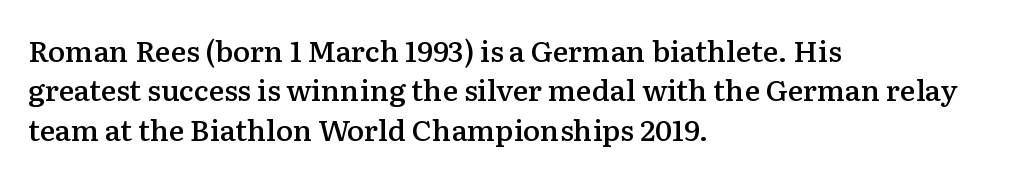
{"serif": "yes", "italic": "no", "bold": "semi", "weight": "semibold", "width": "normal", "stroke_contrast": "medium", "x_height": "medium", "monospaced": "no", "underline": "no", "align": "left", "line_spacing": "normal", "line_spacing_ratio": 1.36, "letter_spacing": "normal", "letter_spacing_em": 0.0, "glyph_px": 29}
